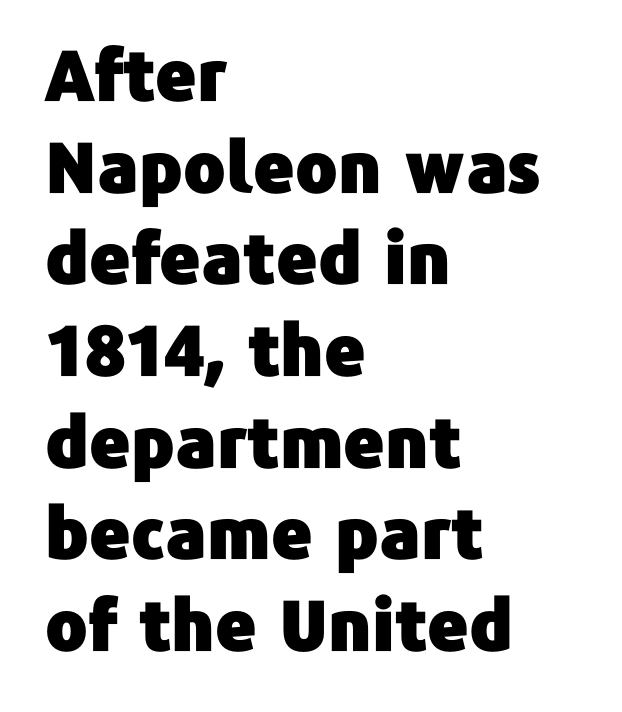
I'd call this a sans setting — the letters go barefoot. The rag falls on the right side of this text block. The specimen reads as upright at a glance. A typesetter would call this leading conventional body-copy spacing. The letters advance in unequal steps, a hallmark of proportional type. Standard letterfit; no display-style spreading of the glyphs.
